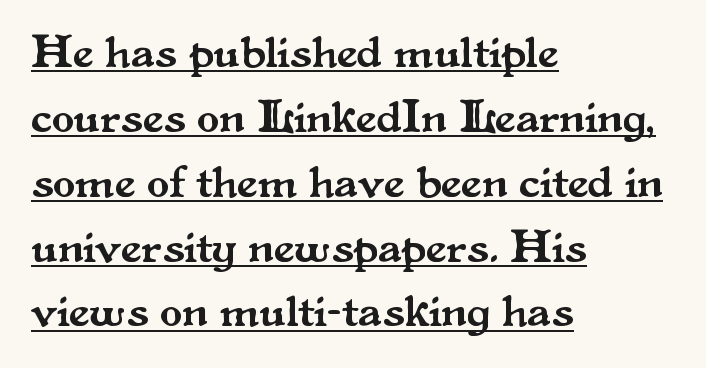
Underline: present. Spacing between characters is what you'd get straight out of the box. The ragged edge is on the right, which tells us the setting is flush left. Is there much room between lines? A standard amount, neither cramped nor airy. The letters stand straight up with perfectly vertical stems. Is this a fixed-width face? No — the glyphs have proportional, varying widths.
